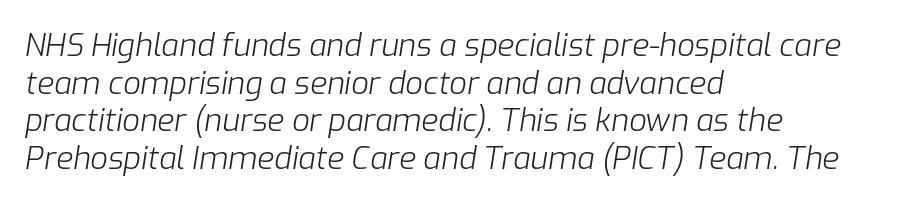
Q: Is the text bold? A: No.
Q: Is the text italic (slanted)? A: Yes, it leans right by about 9 degrees.
Q: Is the text underlined? A: No.
Q: How is the paragraph aligned? A: Left-aligned.
Q: Is the spacing between letters normal or unusually wide? A: Normal.
Q: Width (condensed, normal, or wide)? A: Normal.
Q: Stroke contrast? A: Low.
Q: x-height? A: Medium.
Q: Monospaced? A: No.
